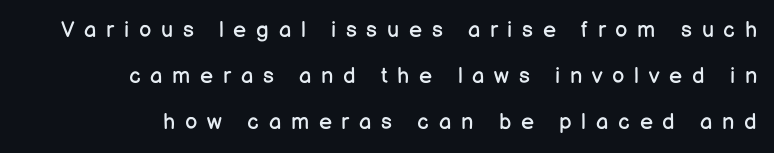
{"italic": "no", "bold": "no", "underline": "no", "align": "right", "line_spacing": "loose", "line_spacing_ratio": 2.09, "letter_spacing": "wide", "letter_spacing_em": 0.44, "glyph_px": 22}
